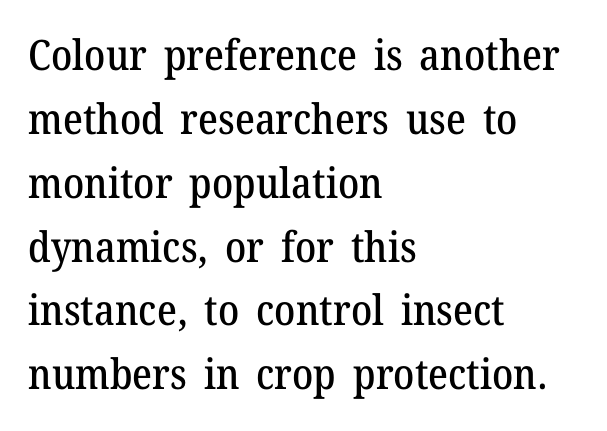
Q: Is the text italic (slanted)? A: No, it is upright.
Q: Is the typeface a serif or a sans-serif typeface? A: Serif.
Q: Is the text underlined? A: No.
Q: How is the paragraph aligned? A: Left-aligned.
Q: Is the spacing between letters normal or unusually wide? A: Normal.
Q: Is the spacing between lines tight, normal or loose? A: Normal.
Q: Width (condensed, normal, or wide)? A: Normal.
Q: Stroke contrast? A: Medium.
Q: x-height? A: Medium.
Q: Monospaced? A: No.
